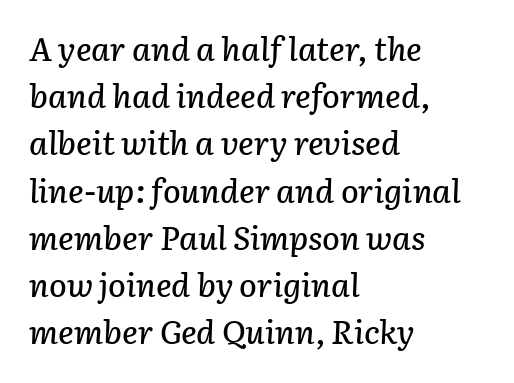
Q: Is the text italic (slanted)? A: Yes, it leans right by about 3 degrees.
Q: Is the text underlined? A: No.
Q: How is the paragraph aligned? A: Left-aligned.
Q: Is the spacing between letters normal or unusually wide? A: Normal.
Q: Is the spacing between lines tight, normal or loose? A: Normal.
Q: Width (condensed, normal, or wide)? A: Normal.
Q: Stroke contrast? A: Low.
Q: x-height? A: Medium.
Q: Monospaced? A: No.
